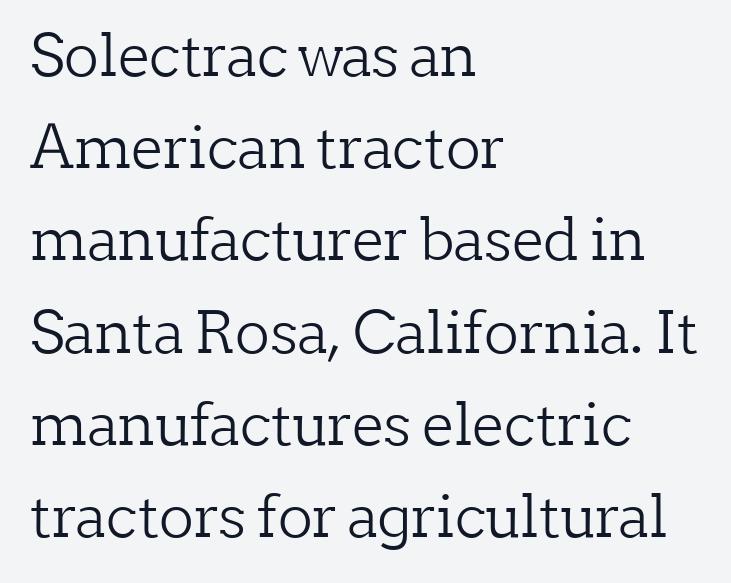
The image shows 58 px light serif type, upright; set left-aligned, normal line spacing (1.59x), normal letter spacing, not underlined; low stroke contrast and a medium x-height.
